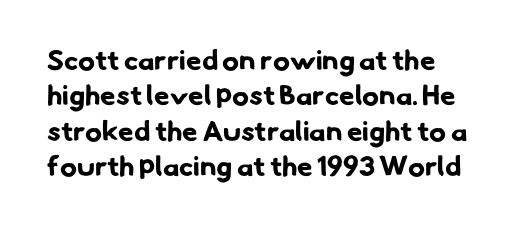
The image shows 28 px bold sans-serif type; set left-aligned, normal line spacing (1.26x), normal letter spacing, not underlined; low stroke contrast and a small x-height.
